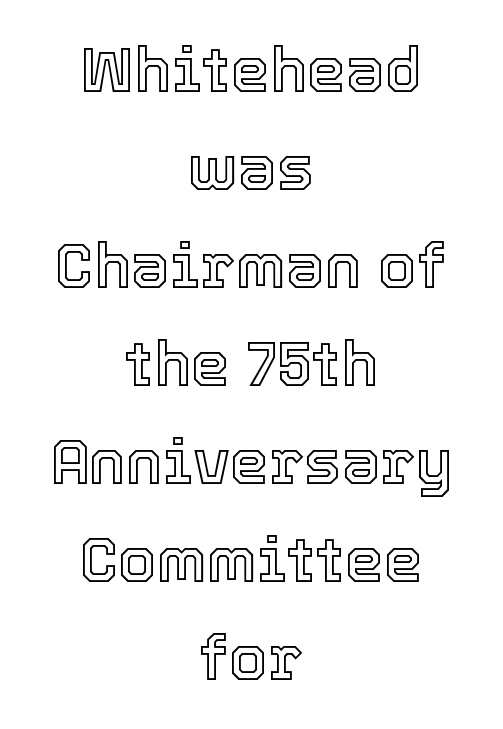
Note the varied advance widths — an 'i' is clearly narrower than an 'm'. Every stem runs plumb, perpendicular to the baseline. Letters rest on an invisible, unmarked baseline. The letterforms sit shoulder to shoulder at normal distance.
